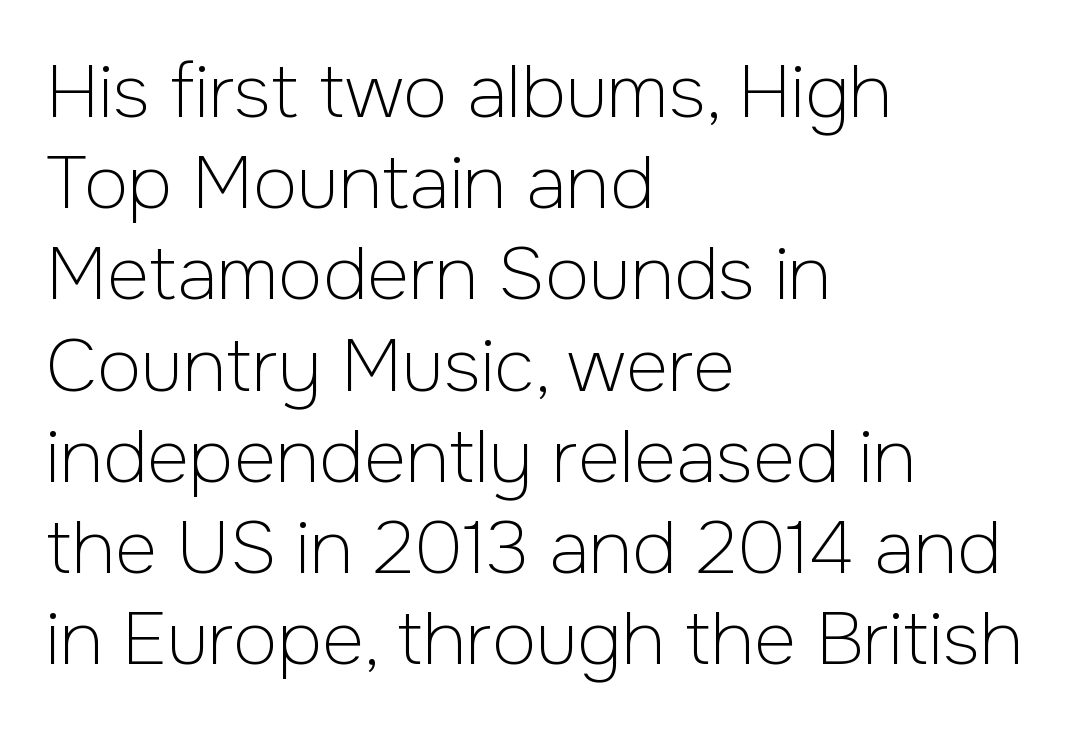
The image shows 73 px light sans-serif type, upright; set left-aligned, normal line spacing (1.25x), normal letter spacing, not underlined; low stroke contrast and a medium x-height.
